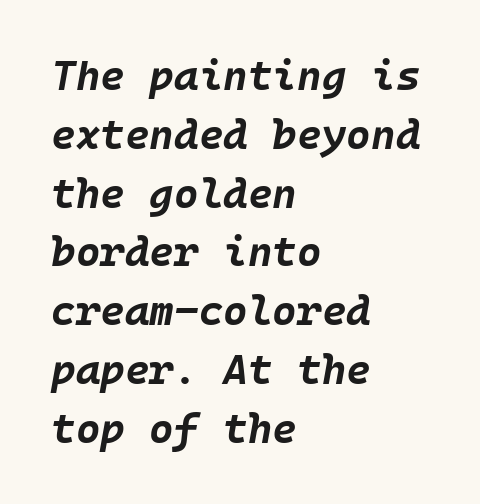
The image shows 42 px bold type, italic (leaning right); set left-aligned, normal line spacing (1.4x), normal letter spacing, not underlined; low stroke contrast and a large x-height.
